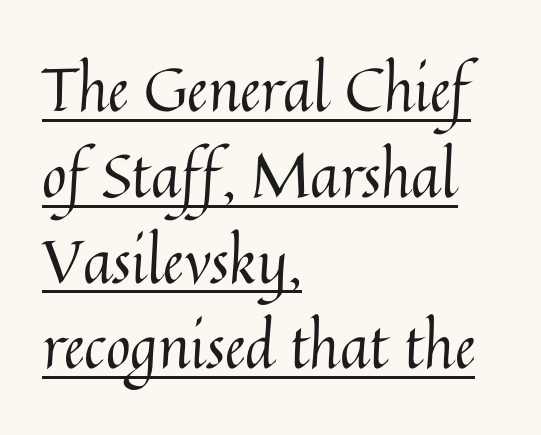
{"bold": "no", "weight": "regular", "width": "normal", "stroke_contrast": "medium", "x_height": "medium", "monospaced": "no", "underline": "yes", "align": "left", "line_spacing": "normal", "line_spacing_ratio": 1.43, "letter_spacing": "normal", "letter_spacing_em": 0.0, "glyph_px": 60}
